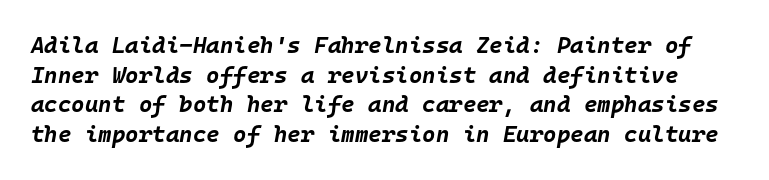
{"italic": "yes", "lean": "right", "slant_degrees": 10, "bold": "yes", "underline": "no", "line_spacing": "normal", "line_spacing_ratio": 1.29, "letter_spacing": "normal", "letter_spacing_em": 0.0, "glyph_px": 23}
